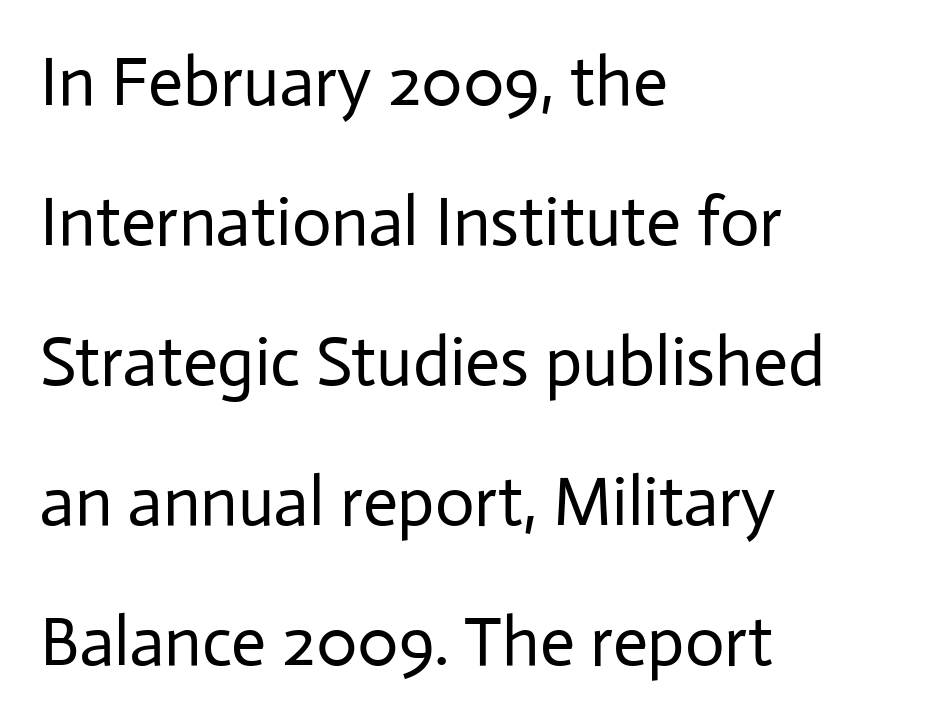
Rule under the text: the space is simply empty. This is sans-serif lettering, the kind often seen on screens and signage. Whoever set this chose breathing room over compactness in the vertical rhythm. The type sits square on the baseline with zero lean.
